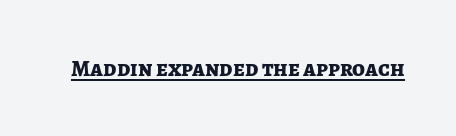
{"italic": "no", "bold": "yes", "underline": "yes", "letter_spacing": "normal", "letter_spacing_em": 0.0, "glyph_px": 23}
